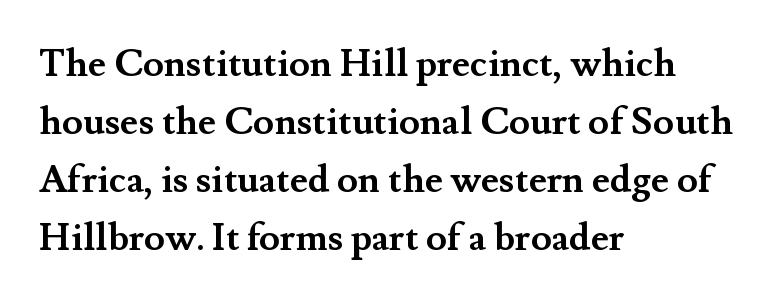
{"serif": "yes", "italic": "no", "bold": "yes", "weight": "semibold", "width": "normal", "stroke_contrast": "medium", "x_height": "small", "monospaced": "no", "underline": "no", "align": "left", "line_spacing": "normal", "line_spacing_ratio": 1.53, "letter_spacing": "normal", "letter_spacing_em": 0.0, "glyph_px": 38}
